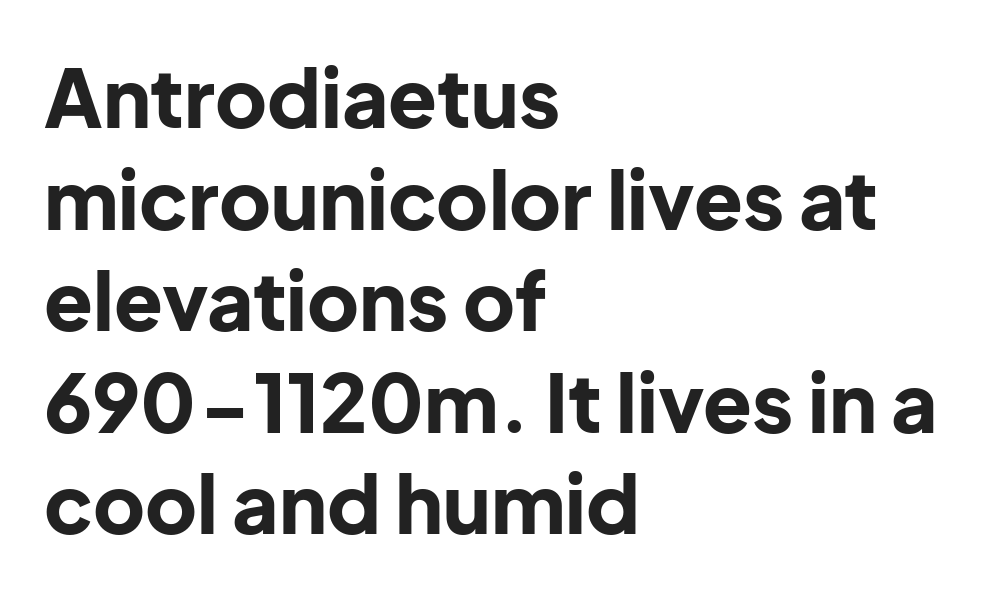
The rendering uses a moderate line-height, typical for paragraphs. How heavy is the stroke? Heavy — this is a bold. The space directly below the letters is spotless. The font family rendered here belongs to the sans-serif group.
